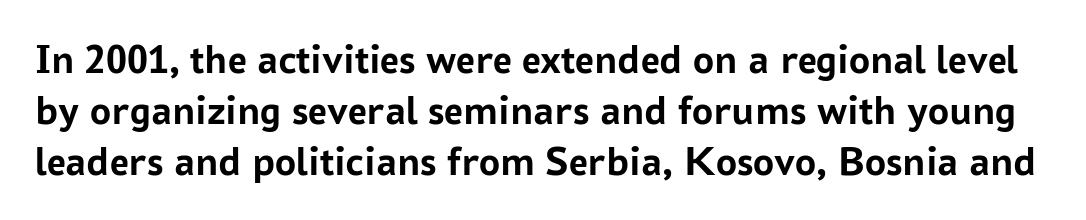
The image shows 42 px semibold sans-serif type, upright; set line spacing 1.21x, normal letter spacing, not underlined; low stroke contrast and a medium x-height.
